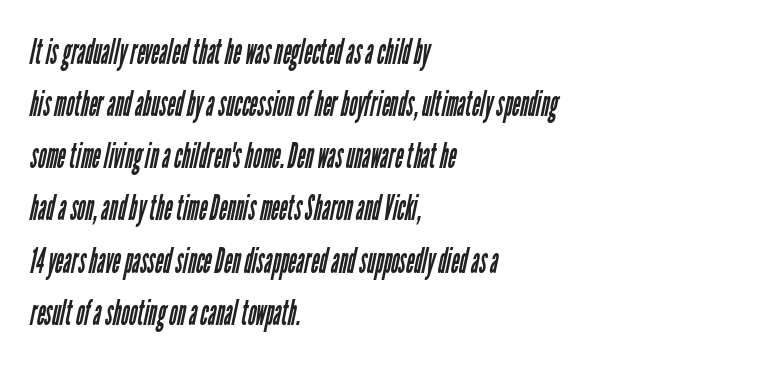
Q: Is the text bold? A: No.
Q: Is the typeface a serif or a sans-serif typeface? A: Sans-serif.
Q: Is the text underlined? A: No.
Q: How is the paragraph aligned? A: Left-aligned.
Q: Is the spacing between letters normal or unusually wide? A: Normal.
Q: Is the spacing between lines tight, normal or loose? A: Normal.
Q: Width (condensed, normal, or wide)? A: Condensed.
Q: Stroke contrast? A: Low.
Q: x-height? A: Medium.
Q: Monospaced? A: No.
